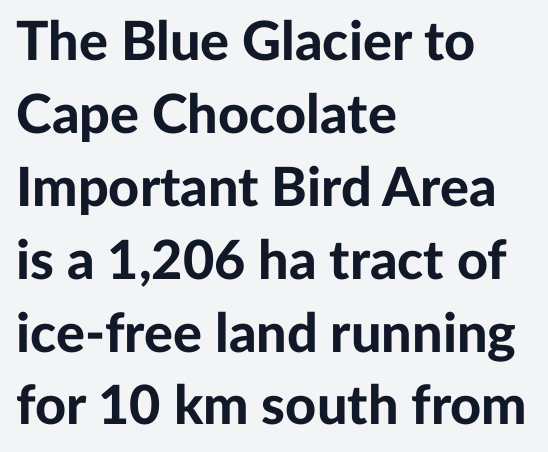
Q: Is the text bold? A: Yes.
Q: Is the text italic (slanted)? A: No, it is upright.
Q: Is the typeface a serif or a sans-serif typeface? A: Sans-serif.
Q: Is the text underlined? A: No.
Q: How is the paragraph aligned? A: Left-aligned.
Q: Is the spacing between letters normal or unusually wide? A: Normal.
Q: Is the spacing between lines tight, normal or loose? A: Normal.
Q: Width (condensed, normal, or wide)? A: Normal.
Q: Stroke contrast? A: Low.
Q: x-height? A: Medium.
Q: Monospaced? A: No.
